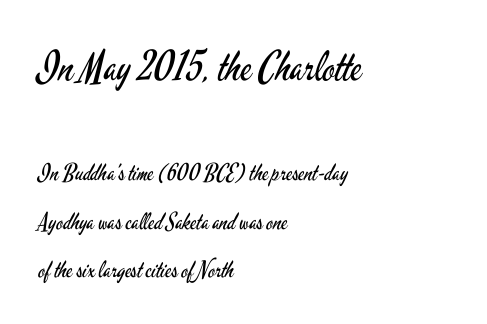
The image shows 41 px regular-weight, condensed sans-serif type; set left-aligned, loose line spacing (2.09x), normal letter spacing, not underlined; the first (top) block is 1.78x larger; low stroke contrast and a small x-height.
